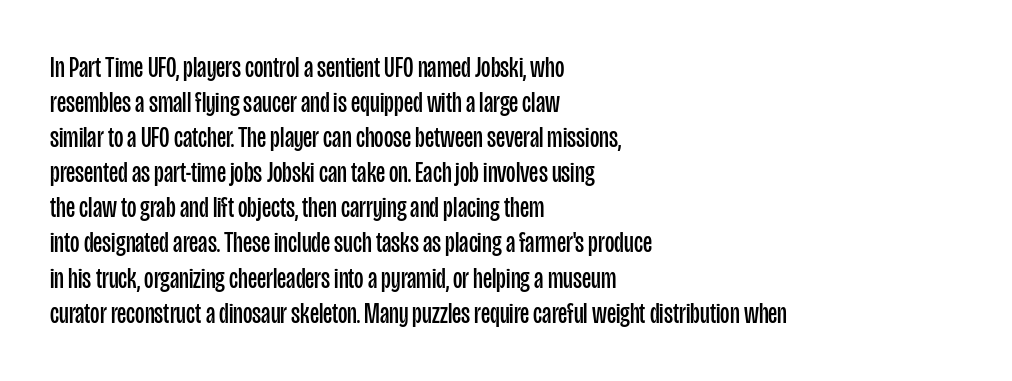
Q: Is the text bold? A: No.
Q: Is the text italic (slanted)? A: No, it is upright.
Q: Is the typeface a serif or a sans-serif typeface? A: Sans-serif.
Q: Is the text underlined? A: No.
Q: How is the paragraph aligned? A: Left-aligned.
Q: Is the spacing between letters normal or unusually wide? A: Normal.
Q: Width (condensed, normal, or wide)? A: Condensed.
Q: Stroke contrast? A: Low.
Q: x-height? A: Large.
Q: Monospaced? A: No.
